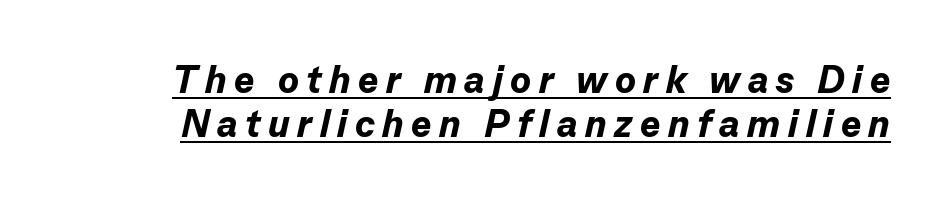
Q: Is the text bold? A: Yes.
Q: Is the text italic (slanted)? A: Yes, it leans right by about 13 degrees.
Q: Is the text underlined? A: Yes.
Q: Is the spacing between letters normal or unusually wide? A: Unusually wide.
Q: Width (condensed, normal, or wide)? A: Normal.
Q: Stroke contrast? A: Low.
Q: x-height? A: Medium.
Q: Monospaced? A: No.
